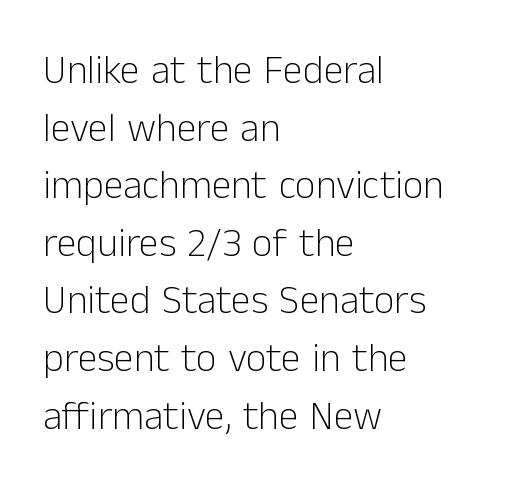
Vertically, the passage feels balanced, rows spaced as you'd expect. This is sans-serif lettering, the kind often seen on screens and signage. The letters sit at their default tracking, neither squeezed nor spread. Posture: straight, roman, zero tilt.
